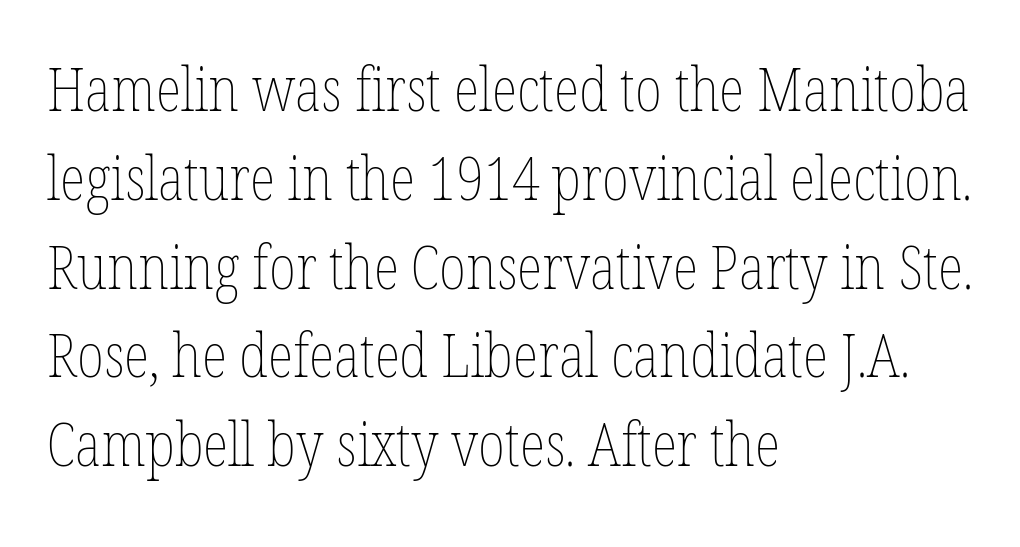
The image shows 60 px thin, condensed type, upright; set left-aligned, normal line spacing (1.48x), normal letter spacing, not underlined; low stroke contrast and a medium x-height.
